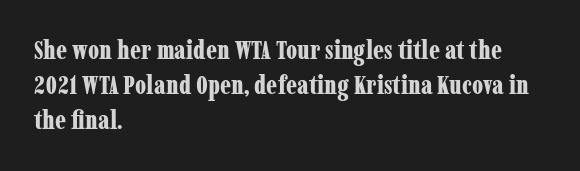
The image shows 26 px bold type, upright; set left-aligned, normal line spacing (1.35x), normal letter spacing, not underlined.
